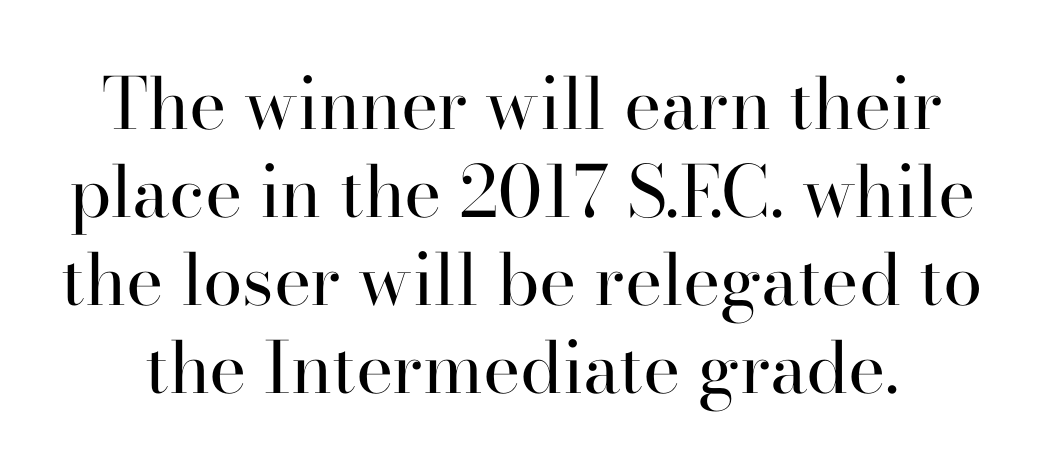
{"serif": "yes", "italic": "no", "bold": "no", "weight": "regular", "width": "normal", "stroke_contrast": "high", "x_height": "small", "monospaced": "no", "underline": "no", "line_spacing_ratio": 1.24, "letter_spacing": "normal", "letter_spacing_em": 0.0, "glyph_px": 71}
